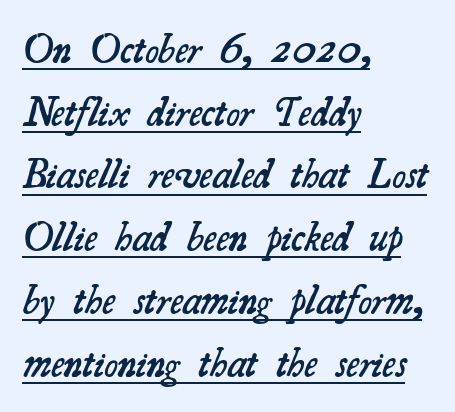
These lines are rendered in a variable-pitch font. All the whitespace from short lines collects on the right. I'd call this a serif setting — the letters wear small feet. A continuous stroke trails under the words, as in a hyperlink.
